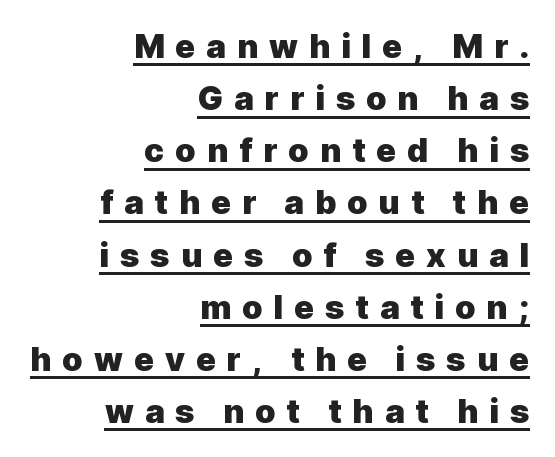
Q: Is the text bold? A: Yes.
Q: Is the text italic (slanted)? A: No, it is upright.
Q: Is the typeface a serif or a sans-serif typeface? A: Sans-serif.
Q: Is the text underlined? A: Yes.
Q: How is the paragraph aligned? A: Right-aligned.
Q: Is the spacing between letters normal or unusually wide? A: Unusually wide.
Q: Is the spacing between lines tight, normal or loose? A: Normal.
Q: Width (condensed, normal, or wide)? A: Normal.
Q: x-height? A: Medium.
Q: Monospaced? A: No.
